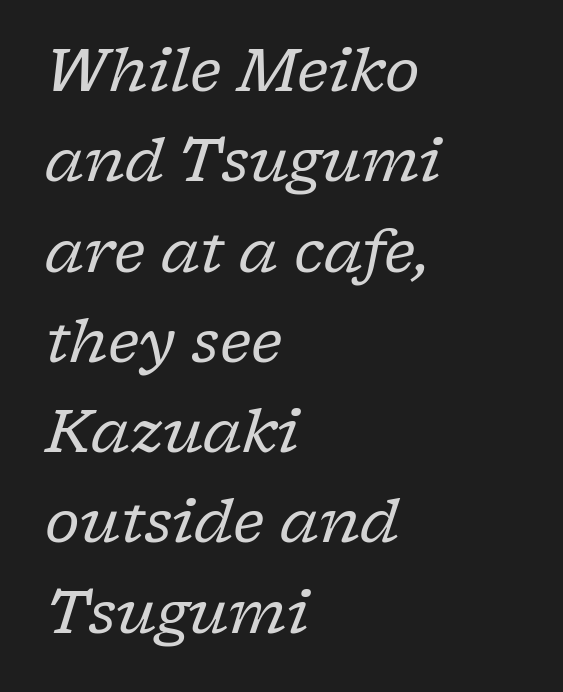
The image shows 59 px regular-weight serif type, italic (leaning right); set left-aligned, normal line spacing (1.53x), normal letter spacing, not underlined; low stroke contrast and a medium x-height.
